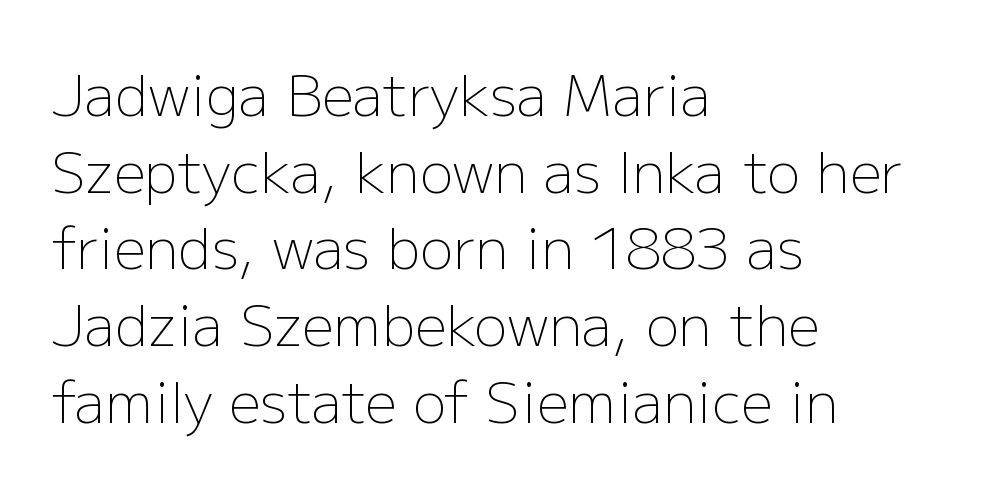
{"serif": "no", "italic": "no", "bold": "no", "weight": "light", "width": "normal", "stroke_contrast": "low", "x_height": "medium", "monospaced": "no", "underline": "no", "align": "left", "line_spacing": "normal", "line_spacing_ratio": 1.37, "letter_spacing": "normal", "letter_spacing_em": 0.0, "glyph_px": 56}
